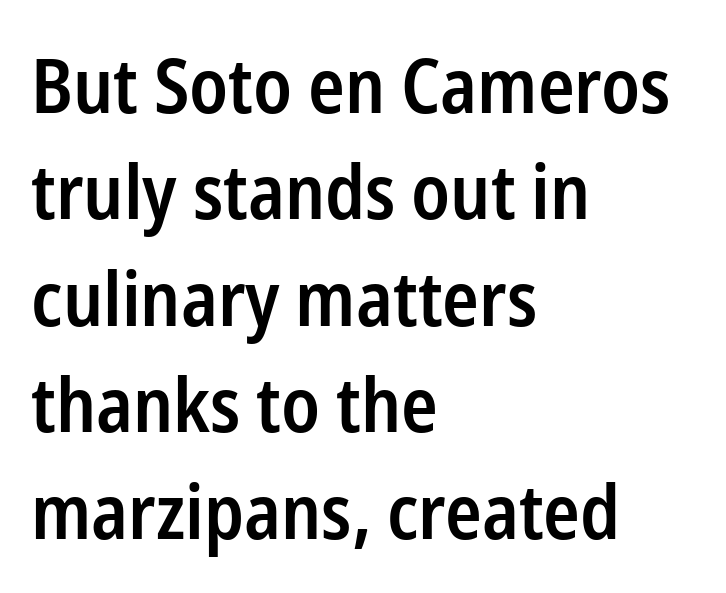
Posture: straight, roman, zero tilt. The typeface chosen for these lines omits serifs. Nobody drew a line under any word here. The horizontal fit of the characters is conventional and even. Set as a demibold, roughly 600 on the weight scale.
